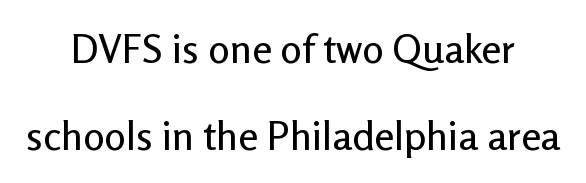
Q: Is the text italic (slanted)? A: No, it is upright.
Q: Is the typeface a serif or a sans-serif typeface? A: Sans-serif.
Q: Is the text underlined? A: No.
Q: How is the paragraph aligned? A: Centered.
Q: Is the spacing between letters normal or unusually wide? A: Normal.
Q: Is the spacing between lines tight, normal or loose? A: Loose.
Q: Width (condensed, normal, or wide)? A: Normal.
Q: Stroke contrast? A: Low.
Q: x-height? A: Medium.
Q: Monospaced? A: No.
